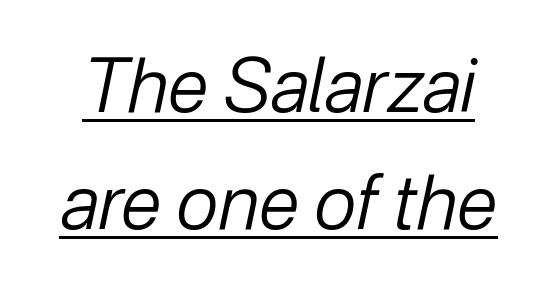
Q: Is the text bold? A: No.
Q: Is the text italic (slanted)? A: Yes, it leans right by about 12 degrees.
Q: Is the text underlined? A: Yes.
Q: Is the spacing between letters normal or unusually wide? A: Normal.
Q: Is the spacing between lines tight, normal or loose? A: Normal.
Q: Width (condensed, normal, or wide)? A: Normal.
Q: Stroke contrast? A: Low.
Q: x-height? A: Medium.
Q: Monospaced? A: No.
